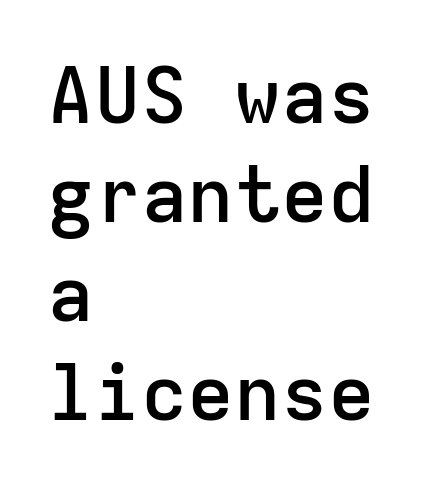
Q: Is the text bold? A: Semi-bold.
Q: Is the text italic (slanted)? A: No, it is upright.
Q: Is the typeface a serif or a sans-serif typeface? A: Sans-serif.
Q: Is the text underlined? A: No.
Q: How is the paragraph aligned? A: Left-aligned.
Q: Is the spacing between letters normal or unusually wide? A: Normal.
Q: Is the spacing between lines tight, normal or loose? A: Normal.
Q: Width (condensed, normal, or wide)? A: Normal.
Q: Stroke contrast? A: Low.
Q: x-height? A: Medium.
Q: Monospaced? A: Yes.
